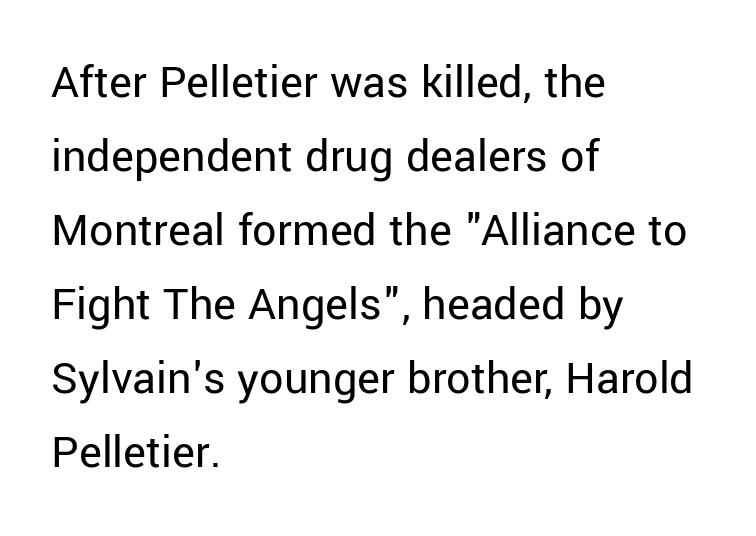
The tracking reads as untouched default to a designer's eye. Notice how descenders clear the ascenders below comfortably — that's standard leading. Upright lettering throughout. Line starts are locked; line ends wander. Serif or sans? Sans — the stroke terminals are bare. Bare-footed words on every line.
